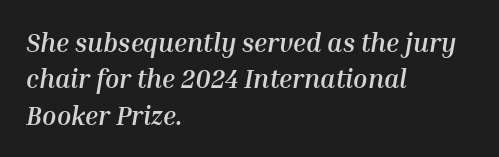
Q: Is the text bold? A: Yes.
Q: Is the text italic (slanted)? A: Yes, it leans right by about 10 degrees.
Q: Is the text underlined? A: No.
Q: How is the paragraph aligned? A: Left-aligned.
Q: Is the spacing between letters normal or unusually wide? A: Normal.
Q: Is the spacing between lines tight, normal or loose? A: Normal.
